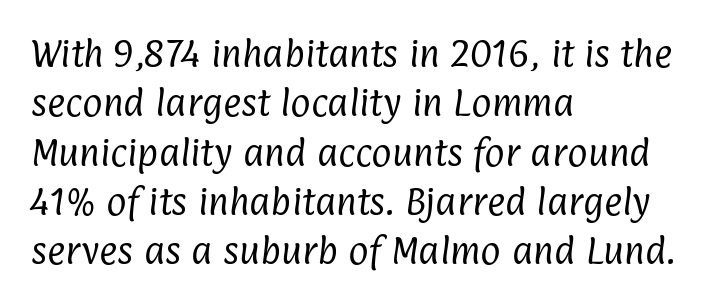
{"serif": "no", "bold": "no", "weight": "regular", "width": "condensed", "stroke_contrast": "low", "x_height": "medium", "monospaced": "no", "underline": "no", "align": "left", "line_spacing": "normal", "line_spacing_ratio": 1.59, "letter_spacing": "normal", "letter_spacing_em": 0.0, "glyph_px": 31}
